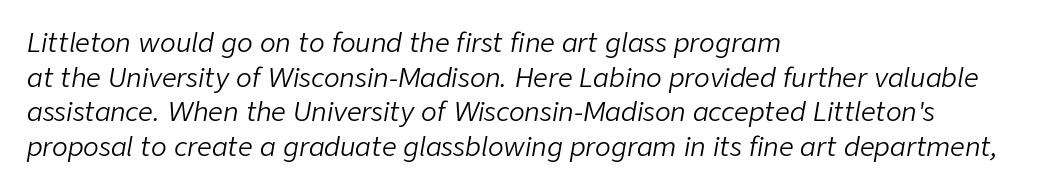
Q: Is the text bold? A: No.
Q: Is the text italic (slanted)? A: Yes, it leans right by about 9 degrees.
Q: Is the text underlined? A: No.
Q: How is the paragraph aligned? A: Left-aligned.
Q: Is the spacing between letters normal or unusually wide? A: Normal.
Q: Is the spacing between lines tight, normal or loose? A: Normal.
